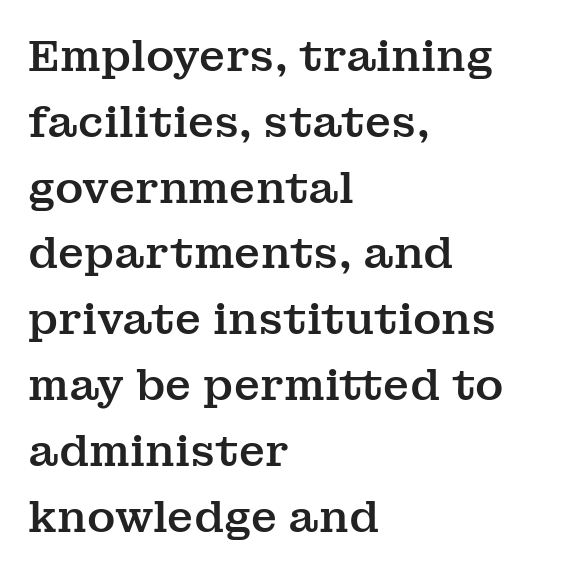
The image shows 43 px serif type, upright; set left-aligned, normal line spacing (1.53x), normal letter spacing, not underlined; medium stroke contrast and a medium x-height.
